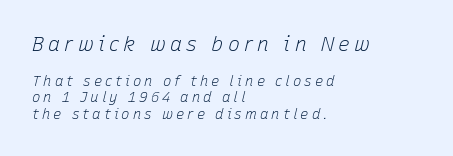
{"italic": "yes", "lean": "right", "slant_degrees": 15, "bold": "no", "underline": "no", "align": "left", "line_spacing_ratio": 1.19, "letter_spacing": "wide", "letter_spacing_em": 0.21, "larger_block": "first", "size_ratio": 1.43, "glyph_px": 20}
